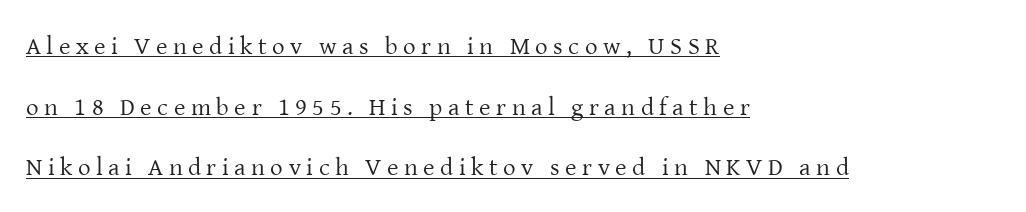
Q: Is the text bold? A: No.
Q: Is the text italic (slanted)? A: No, it is upright.
Q: Is the text underlined? A: Yes.
Q: How is the paragraph aligned? A: Left-aligned.
Q: Is the spacing between letters normal or unusually wide? A: Unusually wide.
Q: Is the spacing between lines tight, normal or loose? A: Loose.
